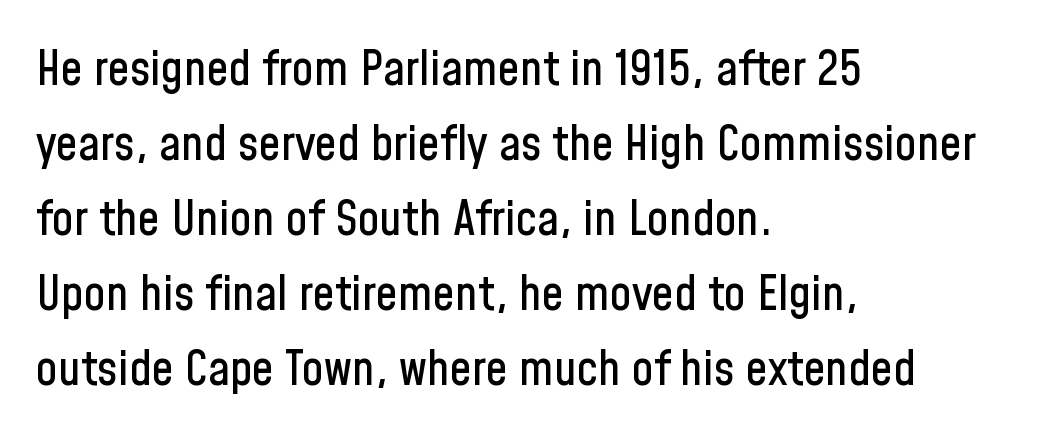
Q: Is the text italic (slanted)? A: No, it is upright.
Q: Is the typeface a serif or a sans-serif typeface? A: Sans-serif.
Q: Is the text underlined? A: No.
Q: How is the paragraph aligned? A: Left-aligned.
Q: Is the spacing between letters normal or unusually wide? A: Normal.
Q: Is the spacing between lines tight, normal or loose? A: Normal.
Q: Width (condensed, normal, or wide)? A: Condensed.
Q: Stroke contrast? A: Low.
Q: x-height? A: Medium.
Q: Monospaced? A: No.
